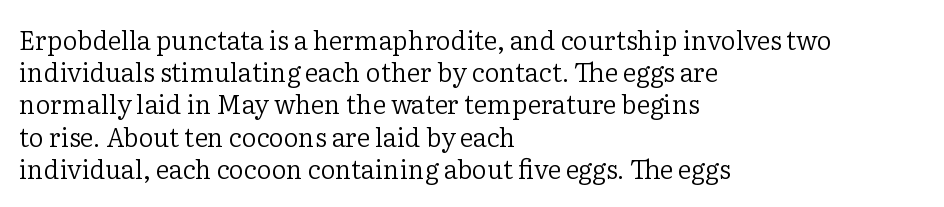
The image shows 26 px text type, upright; set left-aligned, line spacing 1.24x, normal letter spacing, not underlined.
